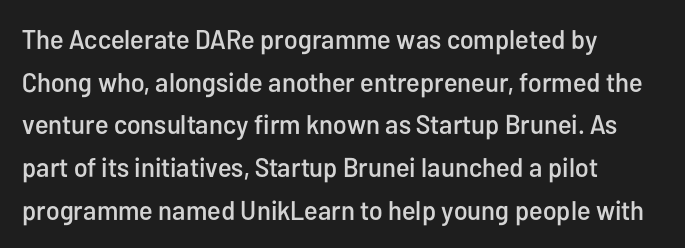
{"italic": "no", "underline": "no", "align": "left", "line_spacing": "normal", "line_spacing_ratio": 1.58, "letter_spacing": "normal", "letter_spacing_em": 0.0, "glyph_px": 27}
